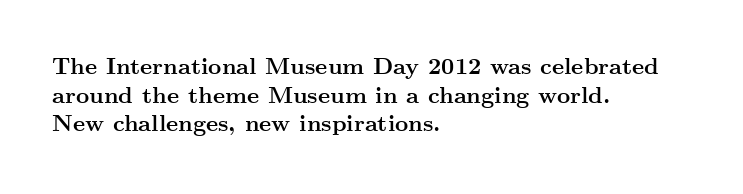
In CSS terms this would be text-align: left. On the weight axis this lands at bold, roughly 700. No word sits above an underline. Regarding leading, the lines here are spaced in the standard way. Quick note: not italic, upright. Glyph-to-glyph distance matches everyday printed text.
